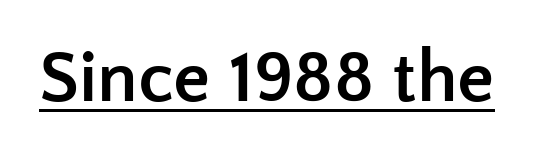
The characters display no serif detailing; their extremities are plain. Observe the ordinary spacing: letters are neighbours, not strangers. Is there an underline? Yes — a line sits under the letters. The characters look thick and weighty, a clear bold.
